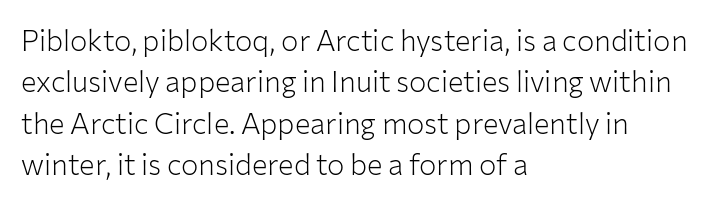
Q: Is the text bold? A: No.
Q: Is the text italic (slanted)? A: No, it is upright.
Q: Is the typeface a serif or a sans-serif typeface? A: Sans-serif.
Q: Is the text underlined? A: No.
Q: How is the paragraph aligned? A: Left-aligned.
Q: Is the spacing between letters normal or unusually wide? A: Normal.
Q: Is the spacing between lines tight, normal or loose? A: Normal.
Q: Width (condensed, normal, or wide)? A: Normal.
Q: Stroke contrast? A: Low.
Q: x-height? A: Medium.
Q: Monospaced? A: No.
